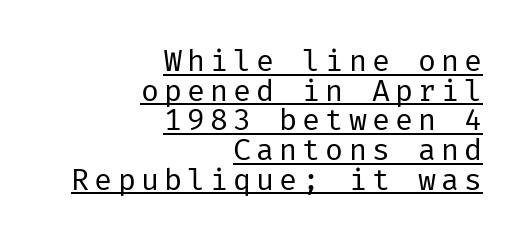
The image shows 30 px regular-weight sans-serif type, upright; set right-aligned, tight line spacing (0.99x), underlined; low stroke contrast and a medium x-height.
